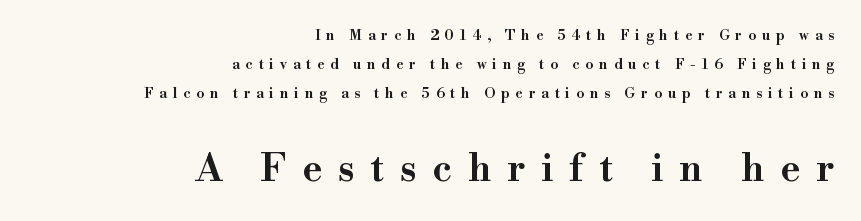
Q: Is the text italic (slanted)? A: No, it is upright.
Q: Is the typeface a serif or a sans-serif typeface? A: Serif.
Q: Is the text underlined? A: No.
Q: How is the paragraph aligned? A: Right-aligned.
Q: Is the spacing between letters normal or unusually wide? A: Unusually wide.
Q: Is the spacing between lines tight, normal or loose? A: Loose.
Q: Which block of text is set in a larger size, the first (top) or the second (bottom)? A: The second (bottom) one.
Q: Width (condensed, normal, or wide)? A: Wide.
Q: Stroke contrast? A: High.
Q: x-height? A: Small.
Q: Monospaced? A: No.
